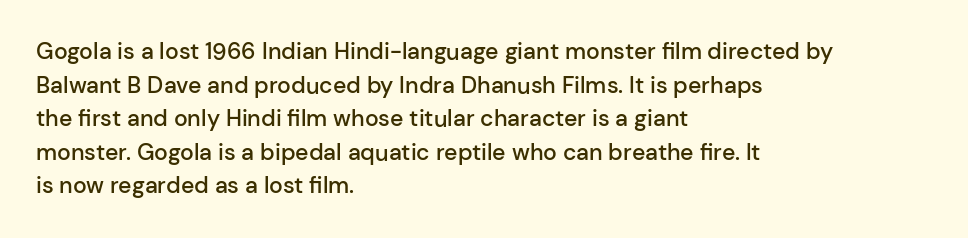
Q: Is the text bold? A: Semi-bold.
Q: Is the text italic (slanted)? A: No, it is upright.
Q: Is the text underlined? A: No.
Q: How is the paragraph aligned? A: Left-aligned.
Q: Is the spacing between letters normal or unusually wide? A: Normal.
Q: Is the spacing between lines tight, normal or loose? A: Normal.
